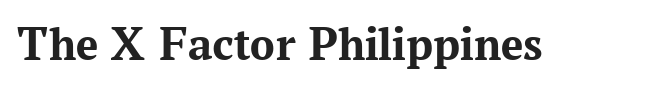
The image shows 49 px bold serif type, upright; set normal letter spacing, not underlined; medium stroke contrast and a medium x-height.
